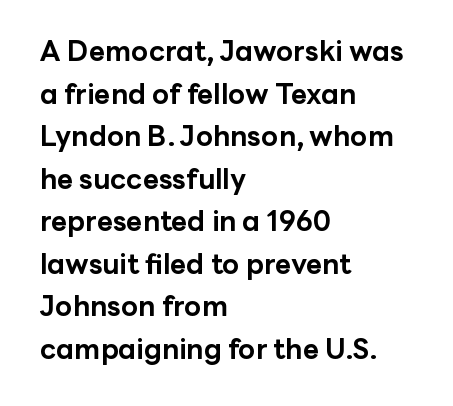
{"serif": "no", "italic": "no", "bold": "yes", "weight": "bold", "width": "normal", "stroke_contrast": "low", "x_height": "medium", "monospaced": "no", "underline": "no", "align": "left", "line_spacing": "normal", "line_spacing_ratio": 1.52, "letter_spacing": "normal", "letter_spacing_em": 0.0, "glyph_px": 28}
